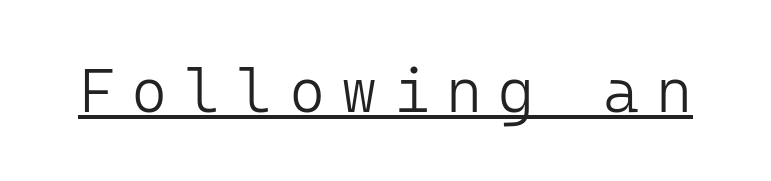
The image shows 62 px light sans-serif type, upright; set unusually wide letter spacing (+0.26 em), underlined; low stroke contrast and a medium x-height.
